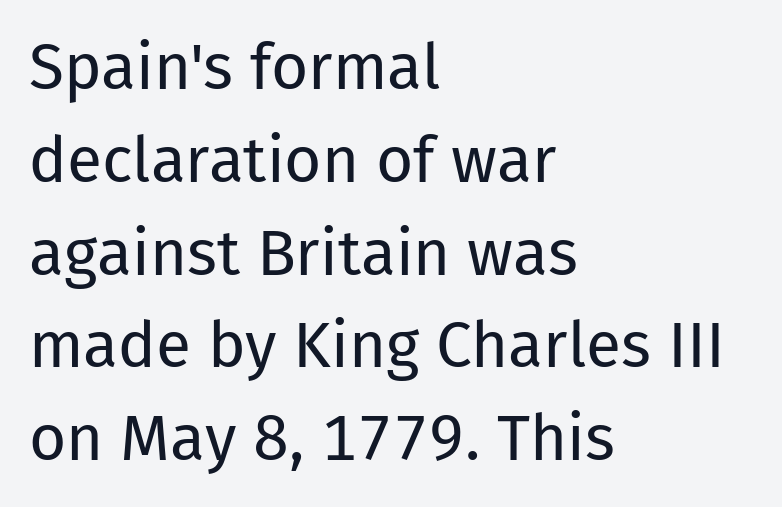
Q: Is the text bold? A: No.
Q: Is the text italic (slanted)? A: No, it is upright.
Q: Is the typeface a serif or a sans-serif typeface? A: Sans-serif.
Q: Is the text underlined? A: No.
Q: How is the paragraph aligned? A: Left-aligned.
Q: Is the spacing between letters normal or unusually wide? A: Normal.
Q: Is the spacing between lines tight, normal or loose? A: Normal.
Q: Width (condensed, normal, or wide)? A: Normal.
Q: Stroke contrast? A: Low.
Q: x-height? A: Medium.
Q: Monospaced? A: No.
